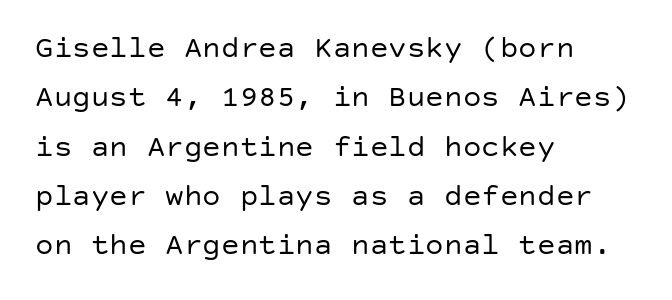
Q: Is the text bold? A: No.
Q: Is the text italic (slanted)? A: No, it is upright.
Q: Is the typeface a serif or a sans-serif typeface? A: Sans-serif.
Q: Is the text underlined? A: No.
Q: How is the paragraph aligned? A: Left-aligned.
Q: Is the spacing between letters normal or unusually wide? A: Normal.
Q: Is the spacing between lines tight, normal or loose? A: Normal.
Q: Width (condensed, normal, or wide)? A: Normal.
Q: Stroke contrast? A: Low.
Q: x-height? A: Large.
